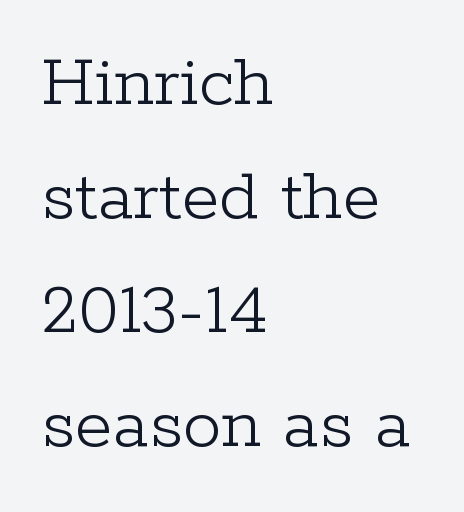
Q: Is the text bold? A: No.
Q: Is the text italic (slanted)? A: No, it is upright.
Q: Is the typeface a serif or a sans-serif typeface? A: Serif.
Q: Is the text underlined? A: No.
Q: How is the paragraph aligned? A: Left-aligned.
Q: Is the spacing between letters normal or unusually wide? A: Normal.
Q: Is the spacing between lines tight, normal or loose? A: Normal.
Q: Width (condensed, normal, or wide)? A: Normal.
Q: Stroke contrast? A: Low.
Q: x-height? A: Medium.
Q: Monospaced? A: No.
